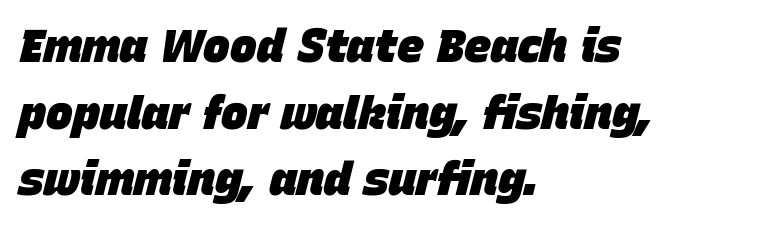
Summary of weight: heavy, a full bold. In terms of letterspacing, this is plain default setting. The passage shown is typed in a proportional face where columns would drift. In CSS terms this would be text-align: left. Would a proofreader flag this as italicized? Yes.
